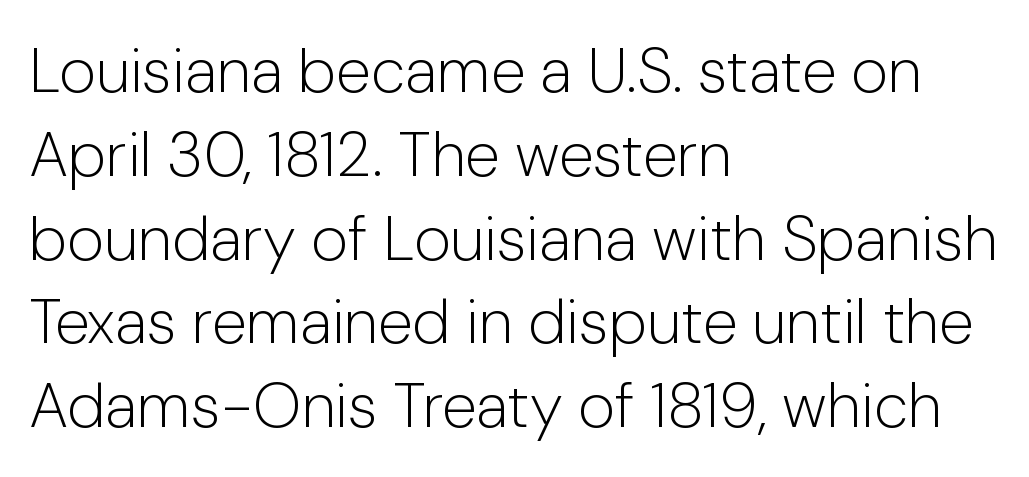
These lines are set flush left with a ragged right edge. Underline: absent. Standard letterfit; no display-style spreading of the glyphs. The face used here is a sans, in the tradition of grotesques and geometrics.
